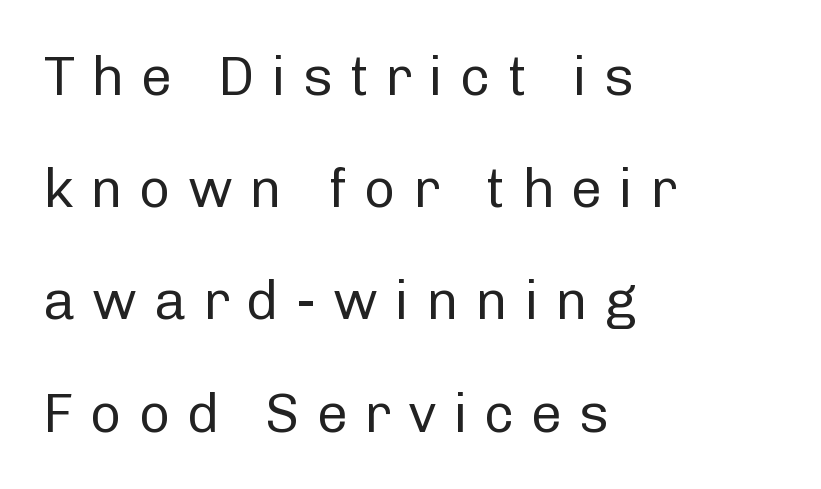
Think of a printed novel: that variable character pitch is what you see here. Horizontal alignment here is leftward, the default for most running prose. Display-style spreading of the glyphs; the letterfit is very open. This sample uses a sans-serif face. When letters stand straight like this, we call the style roman or upright. The space directly below the letters is spotless.
